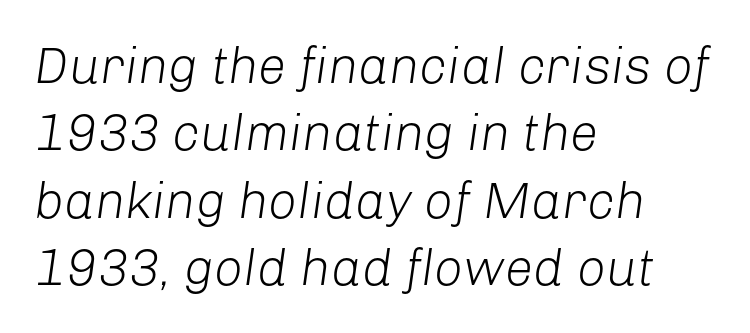
The image shows 51 px light type, italic (leaning right); set left-aligned, normal line spacing (1.32x), normal letter spacing, not underlined; low stroke contrast and a medium x-height.
